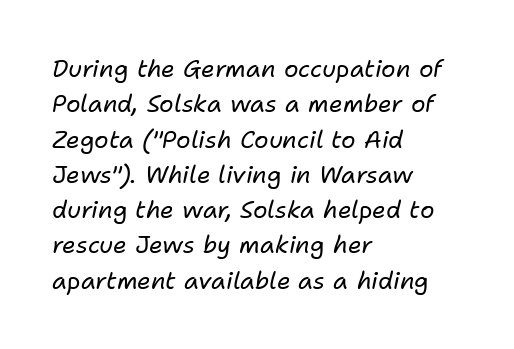
{"italic": "yes", "lean": "right", "slant_degrees": 11, "bold": "no", "underline": "no", "align": "left", "line_spacing": "normal", "line_spacing_ratio": 1.47, "letter_spacing": "normal", "letter_spacing_em": 0.0, "glyph_px": 24}
